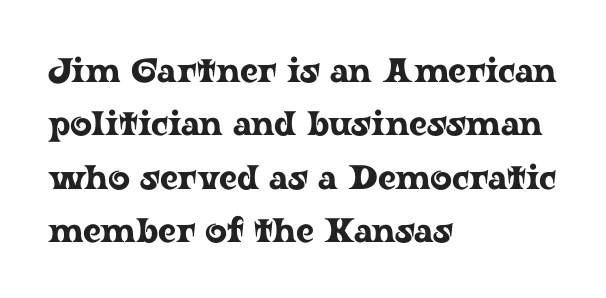
Q: Is the text italic (slanted)? A: No, it is upright.
Q: Is the typeface a serif or a sans-serif typeface? A: Serif.
Q: Is the text underlined? A: No.
Q: How is the paragraph aligned? A: Left-aligned.
Q: Is the spacing between letters normal or unusually wide? A: Normal.
Q: Is the spacing between lines tight, normal or loose? A: Normal.
Q: Width (condensed, normal, or wide)? A: Wide.
Q: Stroke contrast? A: Low.
Q: x-height? A: Medium.
Q: Monospaced? A: No.
